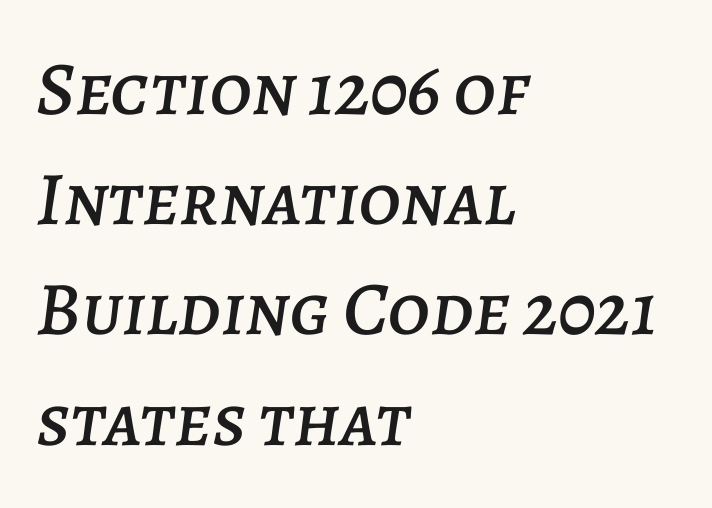
{"italic": "yes", "lean": "right", "slant_degrees": 7, "width": "normal", "stroke_contrast": "low", "x_height": "large", "monospaced": "no", "underline": "no", "align": "left", "line_spacing": "normal", "line_spacing_ratio": 1.45, "letter_spacing": "normal", "letter_spacing_em": 0.0, "glyph_px": 76}
